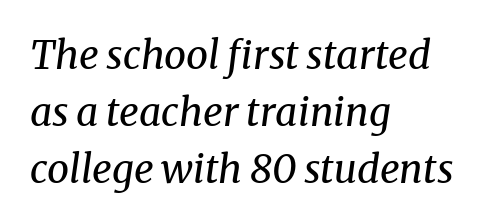
It's the slanting kind of type. The foot of each line stays bare and open. Think of a printed novel: that variable character pitch is what you see here. Horizontally, the lines are justified to the leading edge only.
